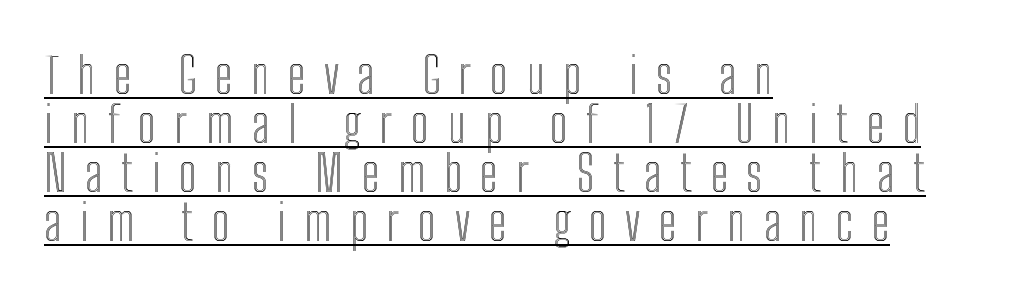
Q: Is the text italic (slanted)? A: No, it is upright.
Q: Is the text underlined? A: Yes.
Q: How is the paragraph aligned? A: Left-aligned.
Q: Is the spacing between letters normal or unusually wide? A: Unusually wide.
Q: Is the spacing between lines tight, normal or loose? A: Tight.
Q: Width (condensed, normal, or wide)? A: Condensed.
Q: x-height? A: Medium.
Q: Monospaced? A: No.
